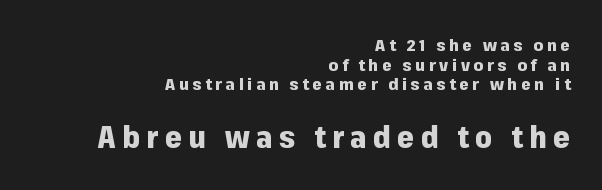
Q: Is the text bold? A: Yes.
Q: Is the text italic (slanted)? A: No, it is upright.
Q: Is the typeface a serif or a sans-serif typeface? A: Sans-serif.
Q: Is the text underlined? A: No.
Q: How is the paragraph aligned? A: Right-aligned.
Q: Is the spacing between letters normal or unusually wide? A: Unusually wide.
Q: Which block of text is set in a larger size, the first (top) or the second (bottom)? A: The second (bottom) one.
Q: Width (condensed, normal, or wide)? A: Normal.
Q: Stroke contrast? A: Low.
Q: x-height? A: Medium.
Q: Monospaced? A: No.
